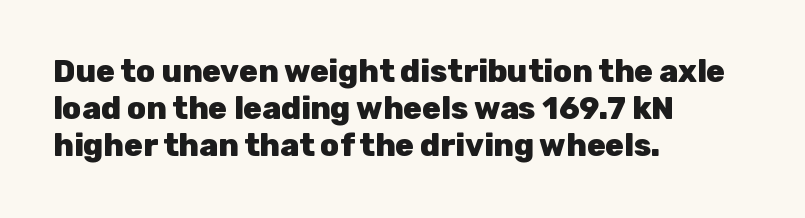
The setting favours the left margin, as ordinary paragraphs usually do. Stroke thickness is high; the sample reads as a true bold. Type style note: lacks serifs. The letters advance in unequal steps, a hallmark of proportional type. Plain, unruled lines of type.
